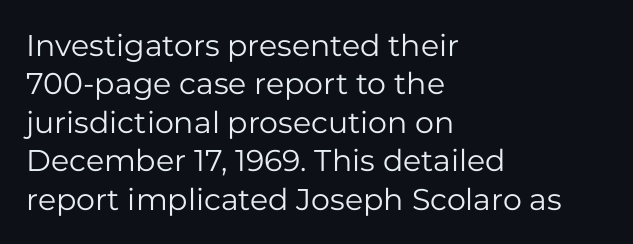
Q: Is the text bold? A: No.
Q: Is the text italic (slanted)? A: No, it is upright.
Q: Is the typeface a serif or a sans-serif typeface? A: Sans-serif.
Q: Is the text underlined? A: No.
Q: How is the paragraph aligned? A: Left-aligned.
Q: Is the spacing between letters normal or unusually wide? A: Normal.
Q: Is the spacing between lines tight, normal or loose? A: Normal.
Q: Width (condensed, normal, or wide)? A: Normal.
Q: Stroke contrast? A: Low.
Q: x-height? A: Medium.
Q: Monospaced? A: No.
